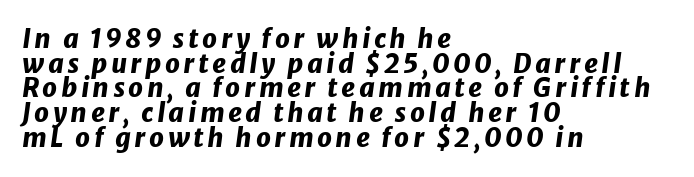
{"italic": "yes", "lean": "right", "slant_degrees": 8, "bold": "yes", "underline": "no", "align": "left", "line_spacing": "tight", "line_spacing_ratio": 0.95, "glyph_px": 26}
